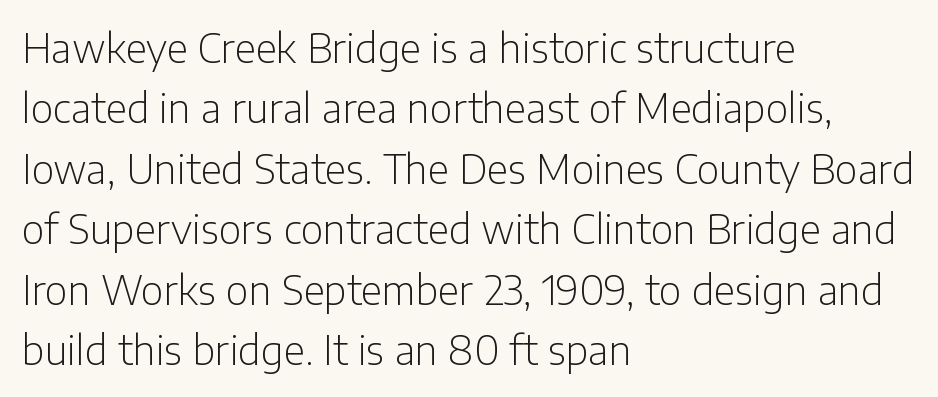
{"serif": "no", "italic": "no", "bold": "no", "weight": "light", "width": "normal", "stroke_contrast": "low", "x_height": "medium", "monospaced": "no", "underline": "no", "align": "left", "line_spacing": "normal", "line_spacing_ratio": 1.55, "letter_spacing": "normal", "letter_spacing_em": 0.0, "glyph_px": 39}
